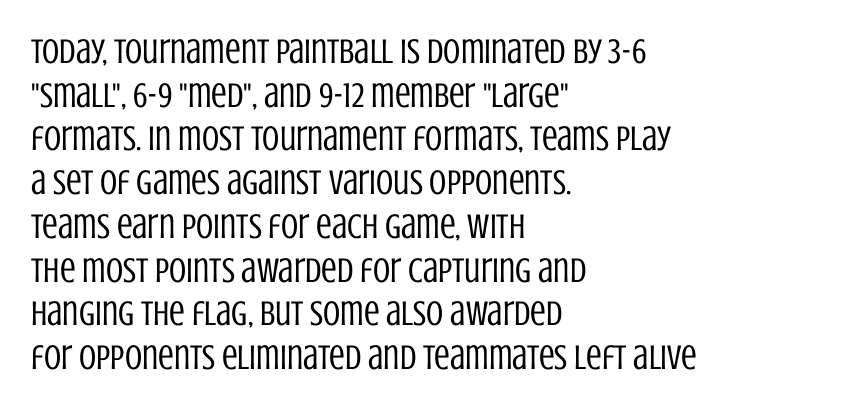
Q: Is the text bold? A: No.
Q: Is the text italic (slanted)? A: No, it is upright.
Q: Is the typeface a serif or a sans-serif typeface? A: Sans-serif.
Q: Is the text underlined? A: No.
Q: How is the paragraph aligned? A: Left-aligned.
Q: Is the spacing between letters normal or unusually wide? A: Normal.
Q: Is the spacing between lines tight, normal or loose? A: Normal.
Q: Width (condensed, normal, or wide)? A: Condensed.
Q: Stroke contrast? A: Low.
Q: x-height? A: Large.
Q: Monospaced? A: No.
